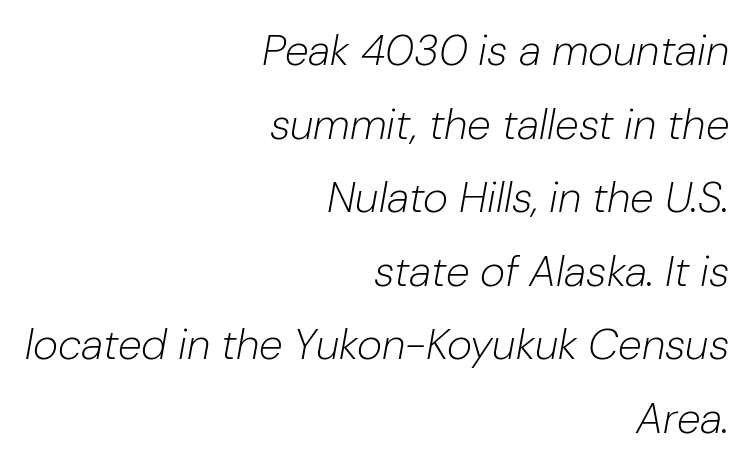
Q: Is the text bold? A: No.
Q: Is the text italic (slanted)? A: Yes, it leans right by about 10 degrees.
Q: Is the text underlined? A: No.
Q: How is the paragraph aligned? A: Right-aligned.
Q: Is the spacing between letters normal or unusually wide? A: Normal.
Q: Width (condensed, normal, or wide)? A: Normal.
Q: Stroke contrast? A: Low.
Q: x-height? A: Medium.
Q: Monospaced? A: No.
